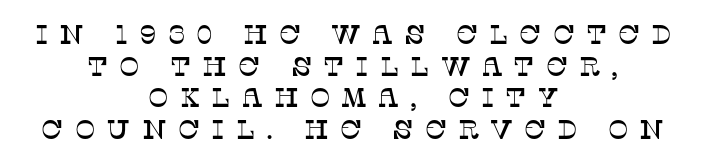
{"italic": "no", "underline": "no", "align": "center", "line_spacing_ratio": 1.17, "letter_spacing": "wide", "letter_spacing_em": 0.41, "glyph_px": 27}
